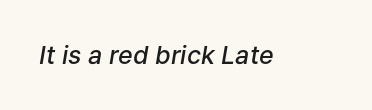
{"italic": "yes", "lean": "right", "slant_degrees": 9, "bold": "semi", "underline": "no", "letter_spacing": "normal", "letter_spacing_em": 0.0, "glyph_px": 25}
